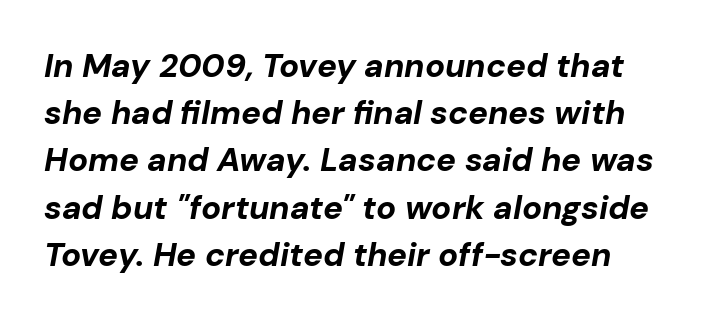
The image shows 33 px bold type, italic (leaning right); set left-aligned, normal line spacing (1.43x), normal letter spacing, not underlined; low stroke contrast and a medium x-height.
